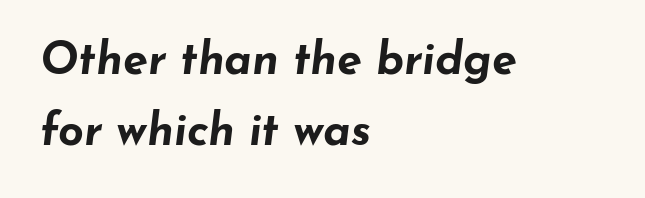
The image shows 45 px bold, wide type, italic (leaning right); set left-aligned, normal line spacing (1.58x), normal letter spacing, not underlined; low stroke contrast and a small x-height.
